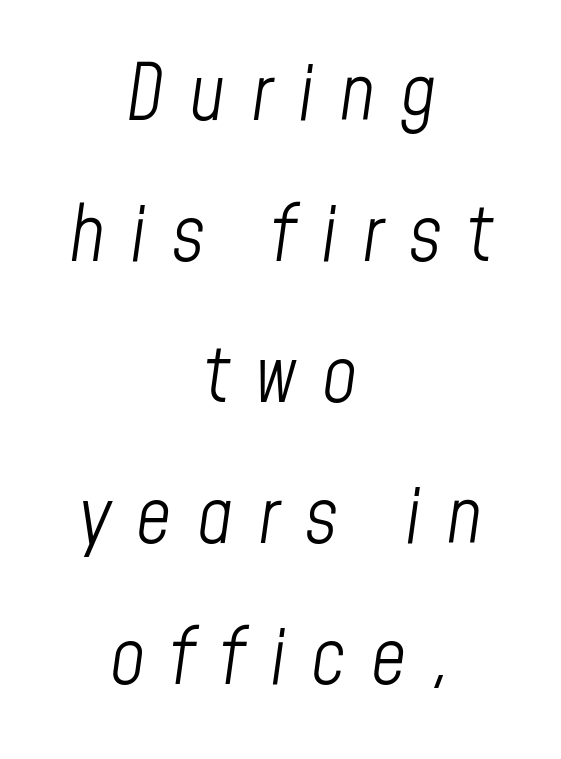
Q: Is the text bold? A: No.
Q: Is the text italic (slanted)? A: Yes, it leans right by about 8 degrees.
Q: Is the text underlined? A: No.
Q: How is the paragraph aligned? A: Centered.
Q: Is the spacing between letters normal or unusually wide? A: Unusually wide.
Q: Width (condensed, normal, or wide)? A: Condensed.
Q: Stroke contrast? A: Low.
Q: x-height? A: Medium.
Q: Monospaced? A: No.
